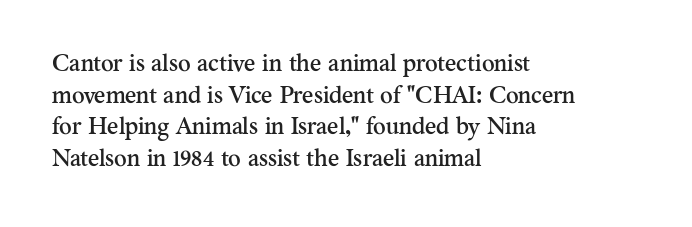
Q: Is the text italic (slanted)? A: No, it is upright.
Q: Is the text underlined? A: No.
Q: How is the paragraph aligned? A: Left-aligned.
Q: Is the spacing between letters normal or unusually wide? A: Normal.
Q: Is the spacing between lines tight, normal or loose? A: Normal.
